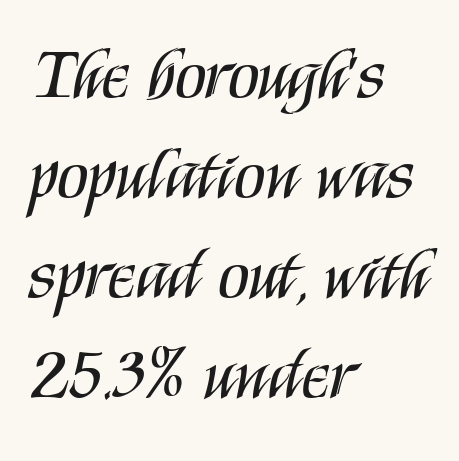
The image shows 72 px regular-weight, condensed sans-serif type; set left-aligned, normal line spacing (1.39x), normal letter spacing, not underlined; medium stroke contrast and a large x-height.
